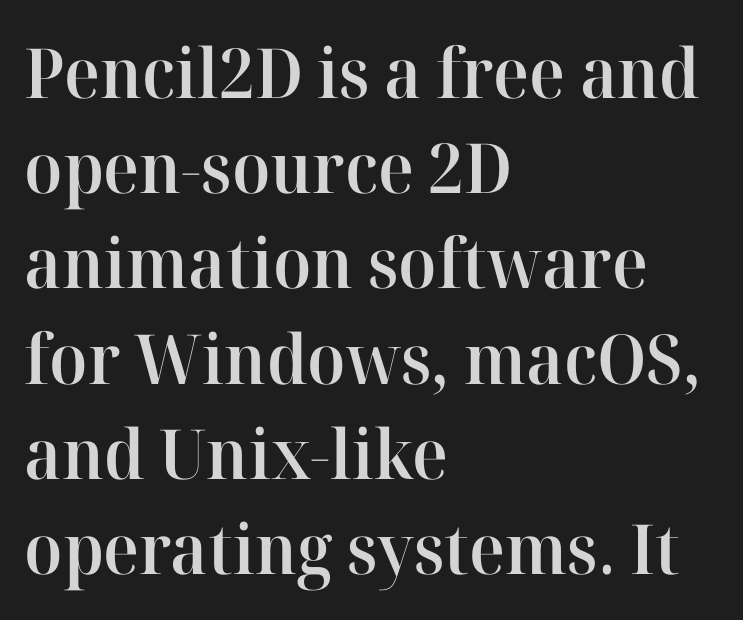
{"serif": "yes", "italic": "no", "bold": "semi", "weight": "semibold", "width": "normal", "stroke_contrast": "high", "x_height": "medium", "monospaced": "no", "underline": "no", "align": "left", "line_spacing": "normal", "line_spacing_ratio": 1.38, "letter_spacing": "normal", "letter_spacing_em": 0.0, "glyph_px": 69}
